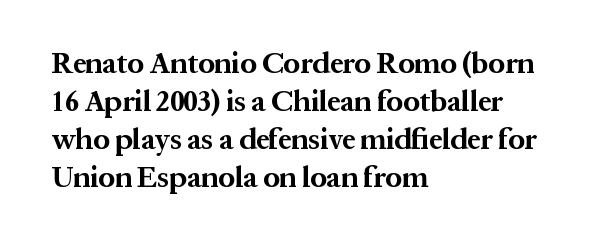
Note: serifs present on the glyphs. If you drew a line through each stem, it would be perfectly vertical. The face used here has the dense, thick strokes of a bold. A bare baseline throughout the passage. These lines stack with their left ends in a neat column.
